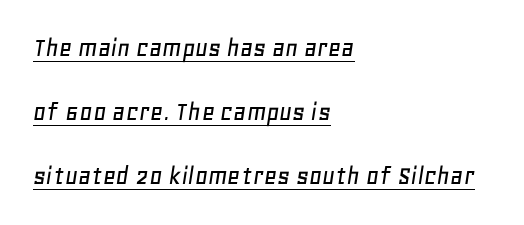
Slant detected: the letters are inclined. Decoration check: the copy is underlined. Reading down the block, your eye returns to a fixed left position each line. Does the leading feel generous? Absolutely, it's lavish.
